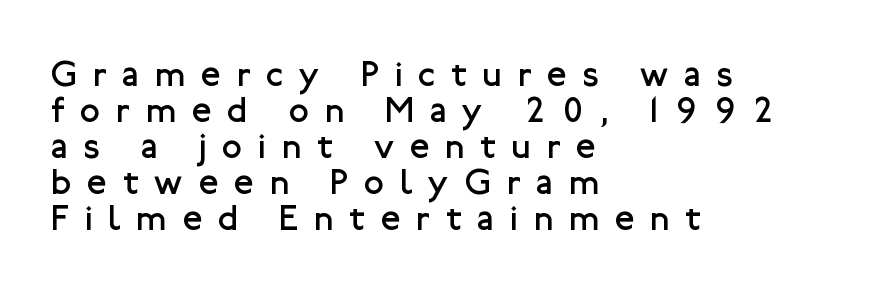
Q: Is the text bold? A: No.
Q: Is the text italic (slanted)? A: No, it is upright.
Q: Is the typeface a serif or a sans-serif typeface? A: Sans-serif.
Q: Is the text underlined? A: No.
Q: How is the paragraph aligned? A: Left-aligned.
Q: Is the spacing between letters normal or unusually wide? A: Unusually wide.
Q: Is the spacing between lines tight, normal or loose? A: Tight.
Q: Width (condensed, normal, or wide)? A: Normal.
Q: Stroke contrast? A: Low.
Q: x-height? A: Medium.
Q: Monospaced? A: No.
